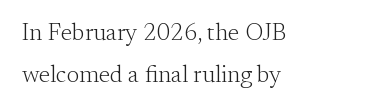
{"italic": "no", "bold": "no", "underline": "no", "align": "left", "line_spacing_ratio": 1.73, "letter_spacing": "normal", "letter_spacing_em": 0.0, "glyph_px": 24}
